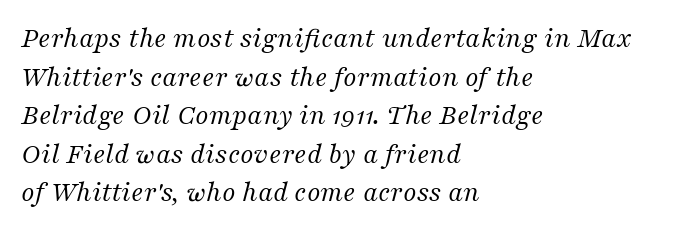
The image shows 29 px regular-weight serif type, italic (leaning right); set left-aligned, normal line spacing (1.33x), normal letter spacing, not underlined; medium stroke contrast and a medium x-height.
